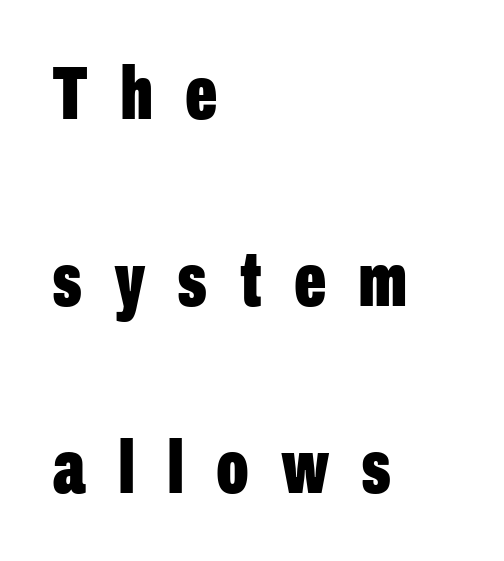
{"serif": "no", "italic": "no", "bold": "yes", "weight": "bold", "width": "condensed", "stroke_contrast": "low", "x_height": "medium", "monospaced": "no", "underline": "no", "align": "left", "line_spacing": "loose", "line_spacing_ratio": 2.46, "letter_spacing": "wide", "letter_spacing_em": 0.42, "glyph_px": 76}
